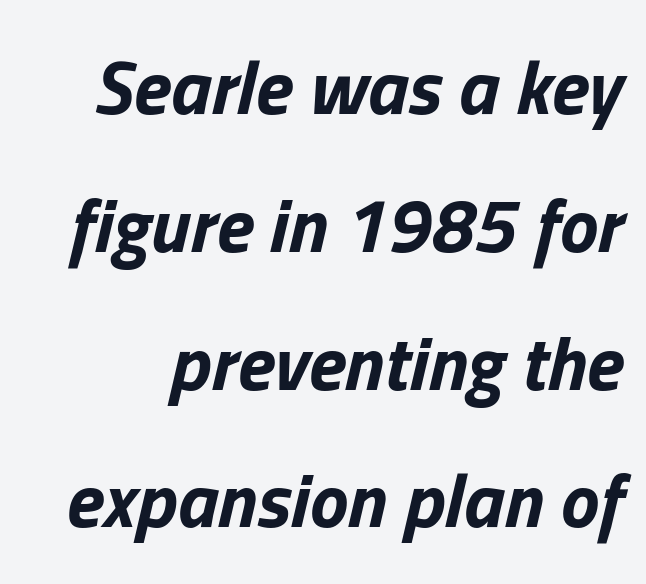
{"italic": "yes", "lean": "right", "slant_degrees": 13, "bold": "yes", "weight": "bold", "width": "normal", "stroke_contrast": "low", "x_height": "medium", "monospaced": "no", "underline": "no", "line_spacing_ratio": 1.79, "letter_spacing": "normal", "letter_spacing_em": 0.0, "glyph_px": 77}
